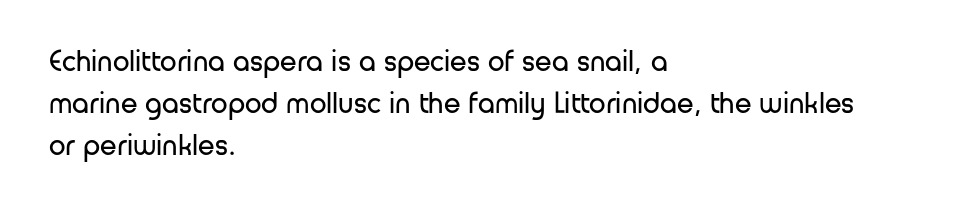
Q: Is the text bold? A: No.
Q: Is the text italic (slanted)? A: No, it is upright.
Q: Is the typeface a serif or a sans-serif typeface? A: Sans-serif.
Q: Is the text underlined? A: No.
Q: How is the paragraph aligned? A: Left-aligned.
Q: Is the spacing between letters normal or unusually wide? A: Normal.
Q: Is the spacing between lines tight, normal or loose? A: Normal.
Q: Width (condensed, normal, or wide)? A: Normal.
Q: Stroke contrast? A: Low.
Q: x-height? A: Medium.
Q: Monospaced? A: No.
